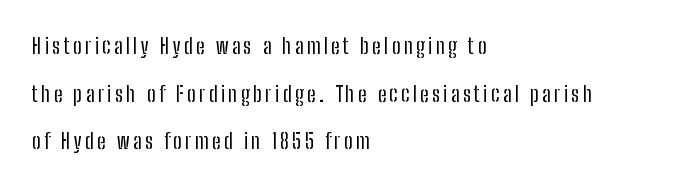
The image shows 22 px text type, upright; set left-aligned, loose line spacing (2.16x), not underlined.
